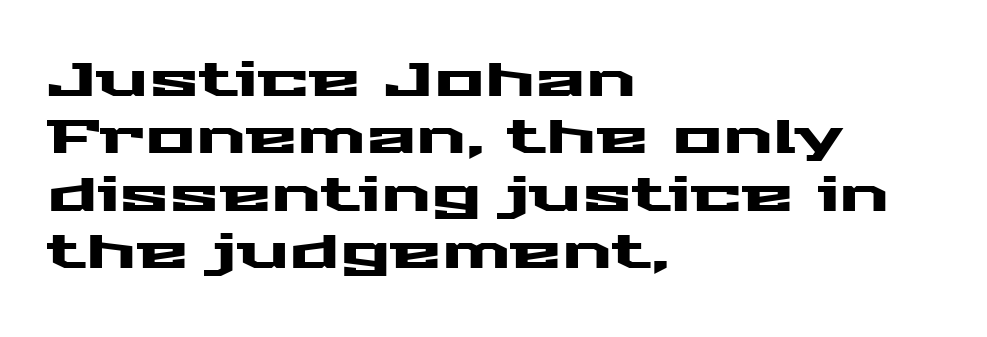
The image shows 47 px wide sans-serif type, upright; set left-aligned, line spacing 1.22x, normal letter spacing, not underlined; medium stroke contrast and a medium x-height.
